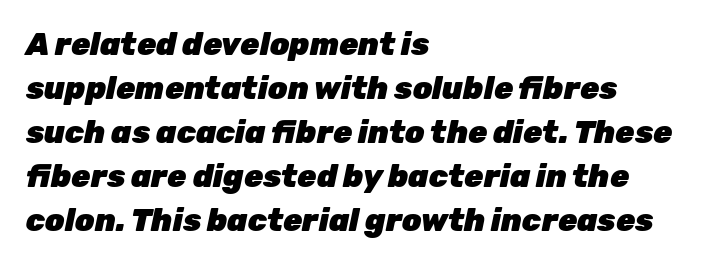
Q: Is the text bold? A: Yes.
Q: Is the text italic (slanted)? A: Yes, it leans right by about 12 degrees.
Q: Is the text underlined? A: No.
Q: How is the paragraph aligned? A: Left-aligned.
Q: Is the spacing between letters normal or unusually wide? A: Normal.
Q: Is the spacing between lines tight, normal or loose? A: Normal.
Q: Width (condensed, normal, or wide)? A: Normal.
Q: Stroke contrast? A: Low.
Q: x-height? A: Medium.
Q: Monospaced? A: No.
